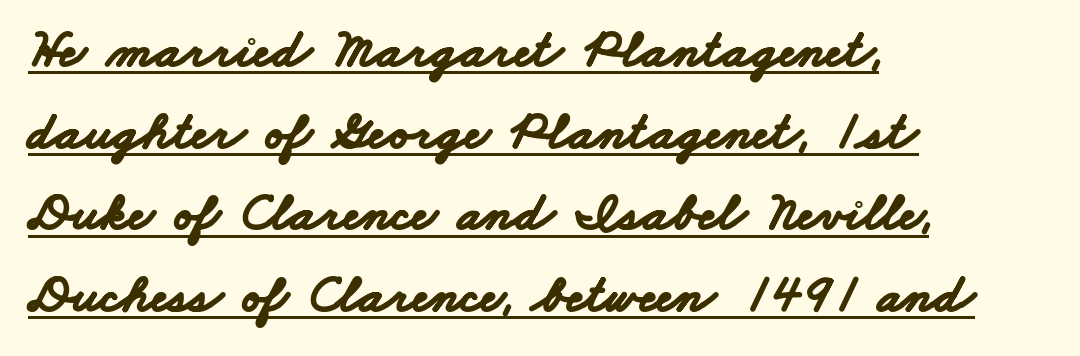
Q: Is the text bold? A: Yes.
Q: Is the typeface a serif or a sans-serif typeface? A: Sans-serif.
Q: Is the text underlined? A: Yes.
Q: How is the paragraph aligned? A: Left-aligned.
Q: Is the spacing between letters normal or unusually wide? A: Normal.
Q: Is the spacing between lines tight, normal or loose? A: Normal.
Q: Width (condensed, normal, or wide)? A: Wide.
Q: Stroke contrast? A: Low.
Q: x-height? A: Small.
Q: Monospaced? A: No.
